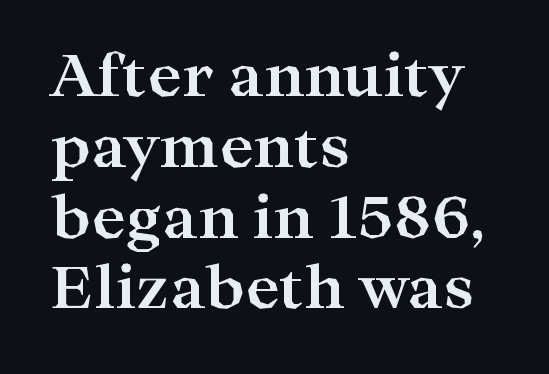
The specimen omits any rule beneath the text block's lines. The axis of the letterforms is exactly vertical. A classic flush-left, rag-right setting is used for this passage. Typographically, this falls in the serif category.
